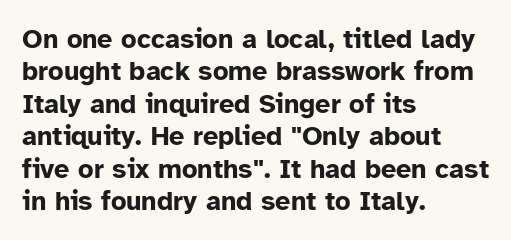
The space directly below the letters is spotless. Heavy-handed strokes throughout: this text is bold. If you drew a ruler down the left edge, every line would touch it. Italic: no, the glyphs are upright roman. Nobody touched the tracking dial on this one.
